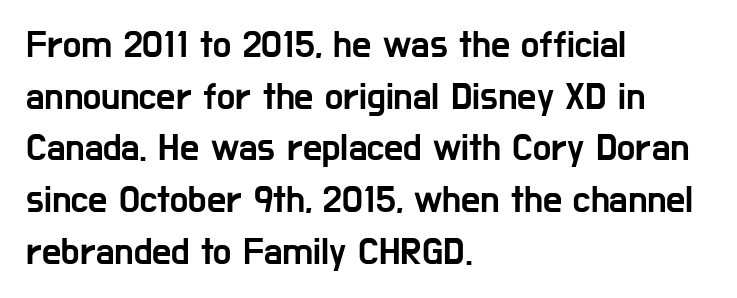
{"serif": "no", "italic": "no", "width": "condensed", "stroke_contrast": "low", "x_height": "medium", "monospaced": "no", "underline": "no", "align": "left", "line_spacing": "normal", "line_spacing_ratio": 1.36, "letter_spacing": "normal", "letter_spacing_em": 0.0, "glyph_px": 38}
